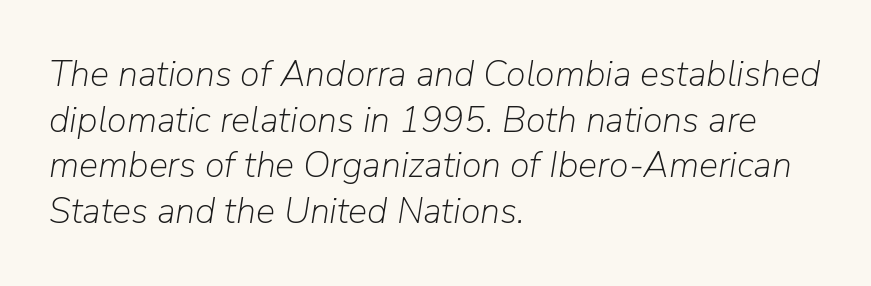
Q: Is the text bold? A: No.
Q: Is the text italic (slanted)? A: Yes, it leans right by about 9 degrees.
Q: Is the text underlined? A: No.
Q: How is the paragraph aligned? A: Left-aligned.
Q: Is the spacing between letters normal or unusually wide? A: Normal.
Q: Is the spacing between lines tight, normal or loose? A: Normal.
Q: Width (condensed, normal, or wide)? A: Normal.
Q: Stroke contrast? A: Low.
Q: x-height? A: Medium.
Q: Monospaced? A: No.
